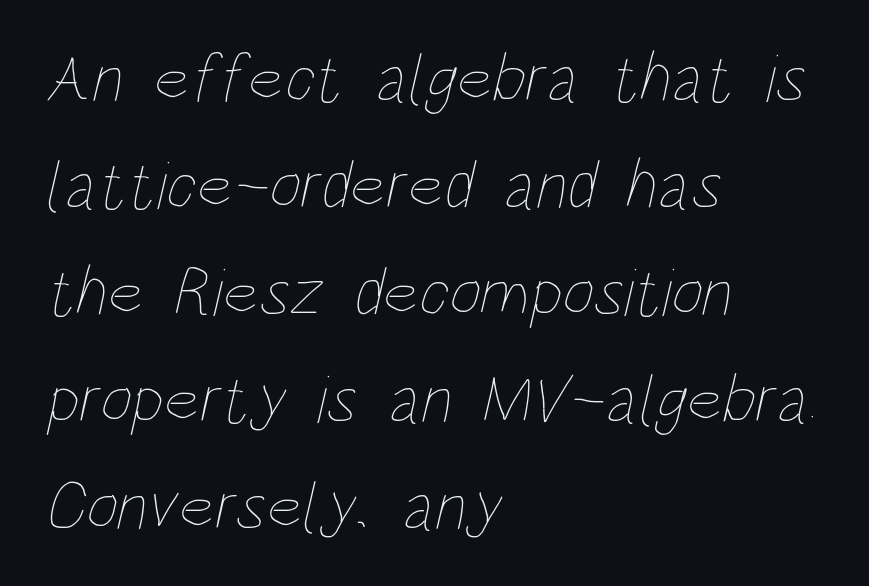
{"bold": "no", "weight": "thin", "width": "condensed", "stroke_contrast": "low", "x_height": "large", "monospaced": "no", "underline": "no", "align": "left", "line_spacing": "normal", "line_spacing_ratio": 1.55, "letter_spacing": "normal", "letter_spacing_em": 0.0, "glyph_px": 69}
